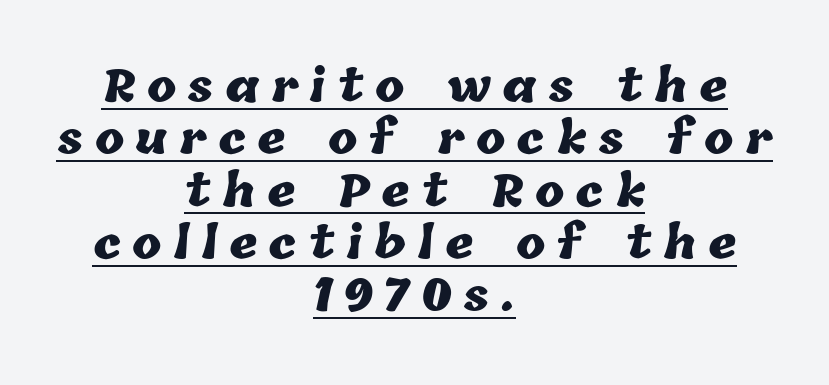
{"bold": "yes", "weight": "heavy", "width": "normal", "stroke_contrast": "low", "x_height": "medium", "monospaced": "no", "underline": "yes", "align": "center", "line_spacing_ratio": 1.19, "letter_spacing": "wide", "letter_spacing_em": 0.26, "glyph_px": 44}
